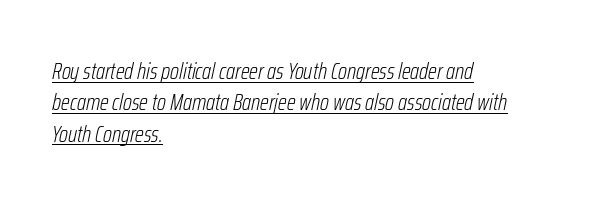
{"italic": "yes", "lean": "right", "slant_degrees": 12, "bold": "no", "underline": "yes", "align": "left", "line_spacing": "normal", "line_spacing_ratio": 1.36, "letter_spacing": "normal", "letter_spacing_em": 0.0, "glyph_px": 23}
